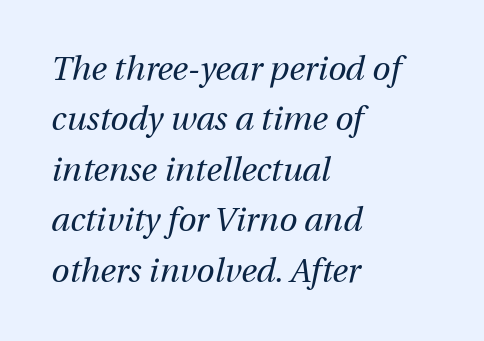
The axis of the letterforms is tilted away from vertical. The type is set solid horizontally, with unmodified tracking. These lines are rendered in a variable-pitch font. Layout note: lines flush left.
